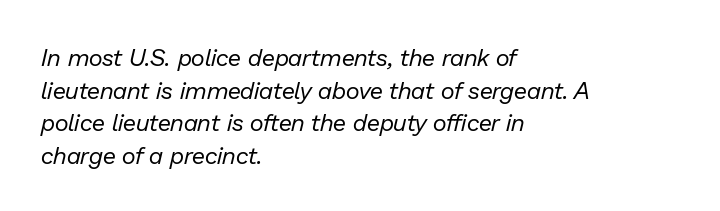
The image shows 24 px text type, italic (leaning right); set left-aligned, normal line spacing (1.36x), normal letter spacing, not underlined.
